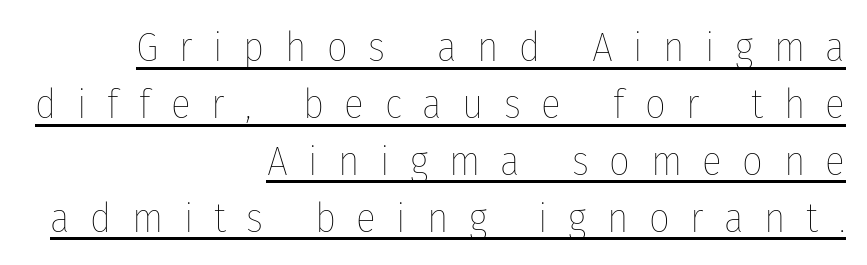
The image shows 41 px thin, condensed type, upright; set right-aligned, normal line spacing (1.39x), unusually wide letter spacing (+0.5 em), underlined; low stroke contrast and a medium x-height.
